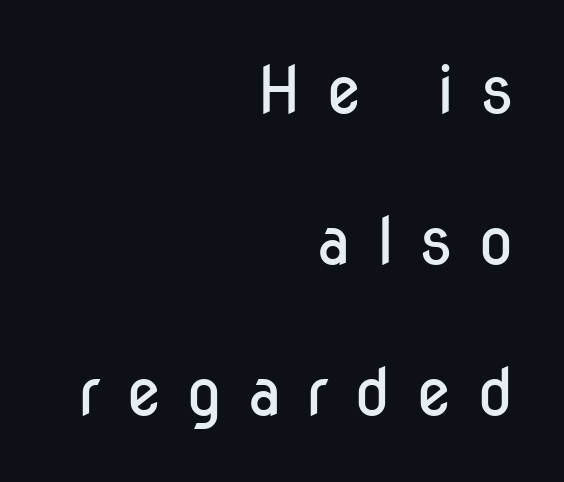
Q: Is the text bold? A: No.
Q: Is the text italic (slanted)? A: No, it is upright.
Q: Is the typeface a serif or a sans-serif typeface? A: Sans-serif.
Q: Is the text underlined? A: No.
Q: How is the paragraph aligned? A: Right-aligned.
Q: Is the spacing between letters normal or unusually wide? A: Unusually wide.
Q: Is the spacing between lines tight, normal or loose? A: Loose.
Q: Width (condensed, normal, or wide)? A: Condensed.
Q: Stroke contrast? A: Low.
Q: x-height? A: Medium.
Q: Monospaced? A: No.
